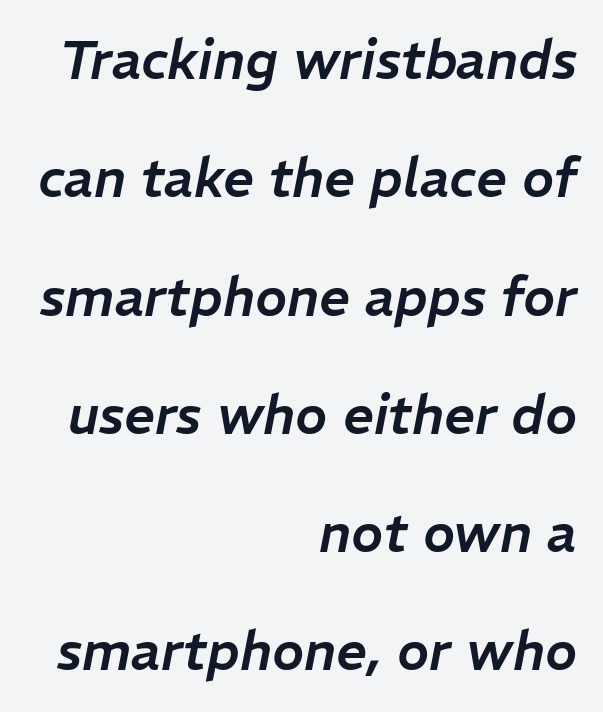
The horizontal fit of the characters is conventional and even. These lines are rendered in a variable-pitch font. Check under the words: just untouched page. The compositor pushed each line to the right boundary. In terms of posture, this sample is oblique.
